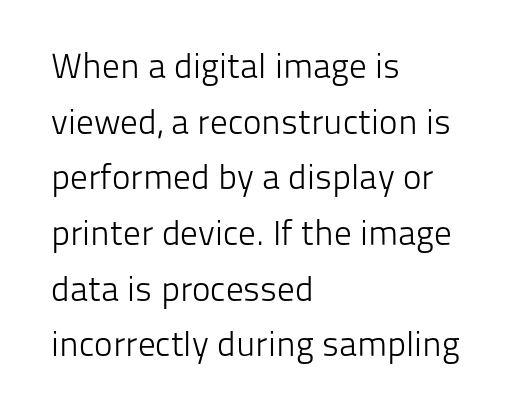
{"serif": "no", "italic": "no", "bold": "no", "weight": "light", "width": "normal", "stroke_contrast": "low", "x_height": "medium", "monospaced": "no", "underline": "no", "align": "left", "line_spacing": "normal", "line_spacing_ratio": 1.59, "letter_spacing": "normal", "letter_spacing_em": 0.0, "glyph_px": 35}
